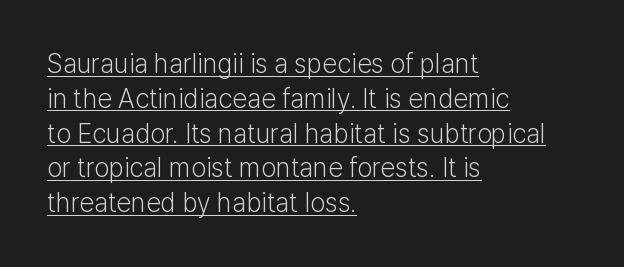
{"italic": "no", "bold": "no", "underline": "yes", "align": "left", "line_spacing": "normal", "line_spacing_ratio": 1.29, "letter_spacing": "normal", "letter_spacing_em": 0.0, "glyph_px": 27}
